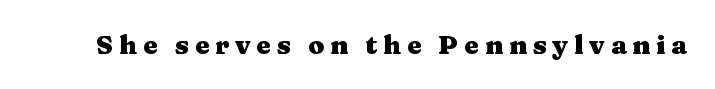
Has an underline been added? It has not. Substantial extra tracking has been applied to these lines. Italic? Not at all — the glyphs are vertical. This is heavy type, rendered in bold.
